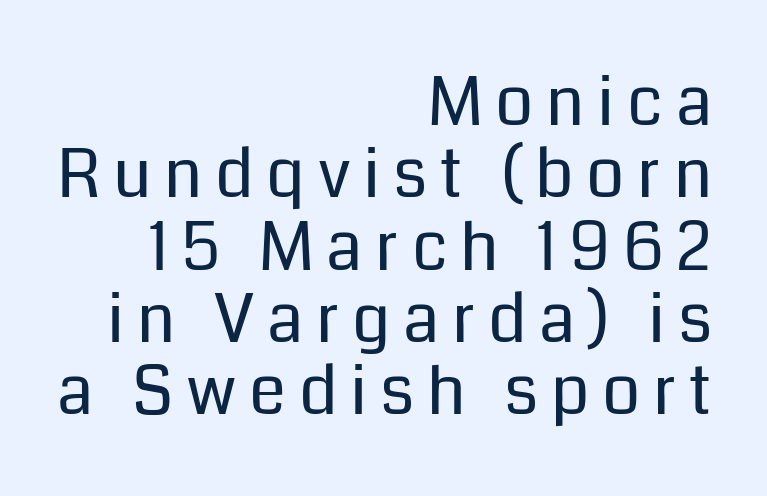
The image shows 67 px regular-weight sans-serif type, upright; set right-aligned, tight line spacing (1.08x), not underlined; low stroke contrast and a medium x-height.
